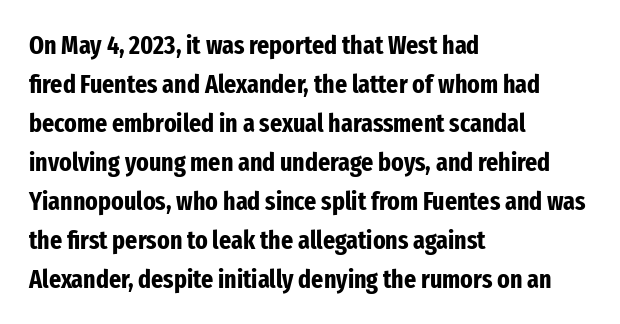
{"italic": "no", "bold": "yes", "underline": "no", "align": "left", "line_spacing": "normal", "line_spacing_ratio": 1.5, "letter_spacing": "normal", "letter_spacing_em": 0.0, "glyph_px": 26}
